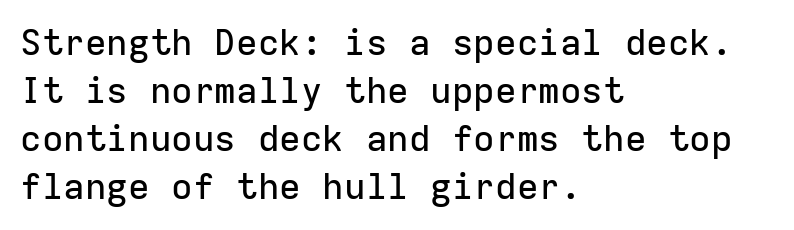
Q: Is the text italic (slanted)? A: No, it is upright.
Q: Is the typeface a serif or a sans-serif typeface? A: Sans-serif.
Q: Is the text underlined? A: No.
Q: How is the paragraph aligned? A: Left-aligned.
Q: Is the spacing between letters normal or unusually wide? A: Normal.
Q: Is the spacing between lines tight, normal or loose? A: Normal.
Q: Width (condensed, normal, or wide)? A: Normal.
Q: Stroke contrast? A: Low.
Q: x-height? A: Medium.
Q: Monospaced? A: Yes.
